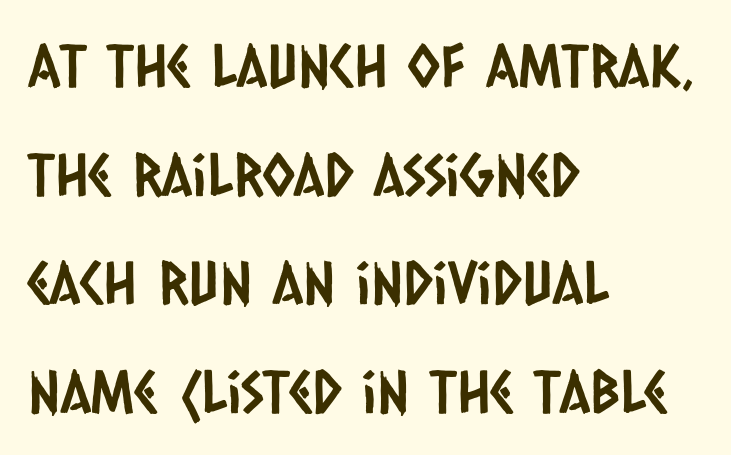
The image shows 59 px condensed sans-serif type; set left-aligned, line spacing 1.84x, normal letter spacing, not underlined; low stroke contrast and a large x-height.
